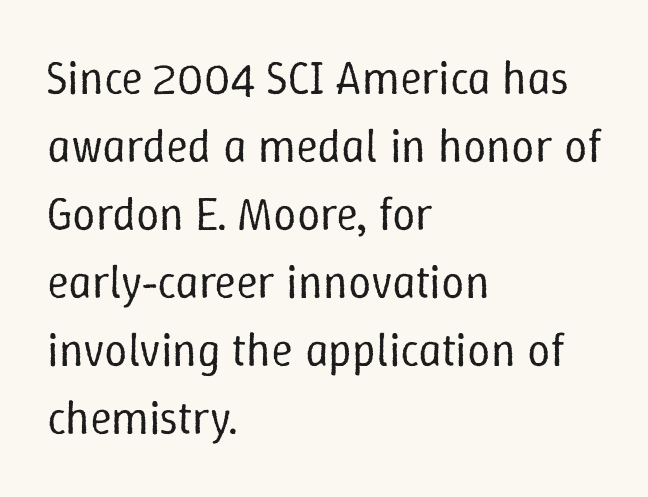
{"italic": "no", "bold": "no", "weight": "regular", "width": "normal", "stroke_contrast": "low", "x_height": "medium", "monospaced": "no", "underline": "no", "align": "left", "line_spacing": "normal", "line_spacing_ratio": 1.48, "letter_spacing": "normal", "letter_spacing_em": 0.0, "glyph_px": 46}
